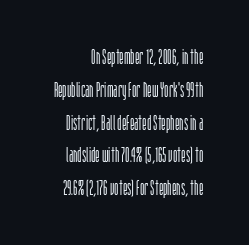
{"italic": "no", "bold": "no", "underline": "no", "align": "right", "line_spacing": "normal", "line_spacing_ratio": 1.56, "letter_spacing": "normal", "letter_spacing_em": 0.0, "glyph_px": 21}
